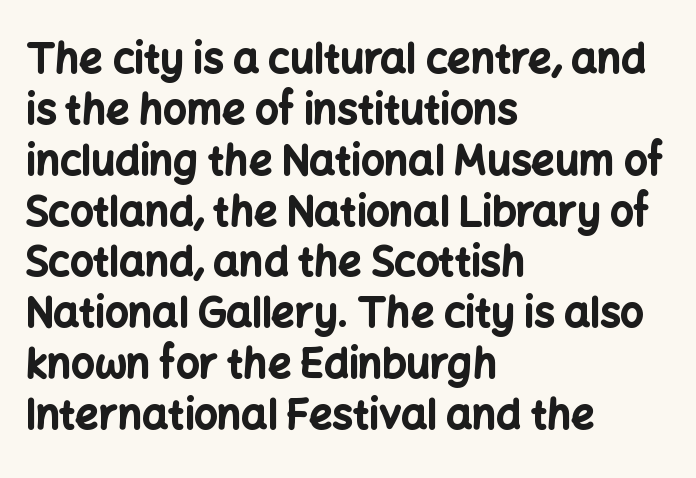
{"serif": "no", "italic": "no", "bold": "yes", "weight": "bold", "width": "normal", "stroke_contrast": "low", "x_height": "medium", "monospaced": "no", "underline": "no", "align": "left", "line_spacing_ratio": 1.24, "letter_spacing": "normal", "letter_spacing_em": 0.0, "glyph_px": 41}
